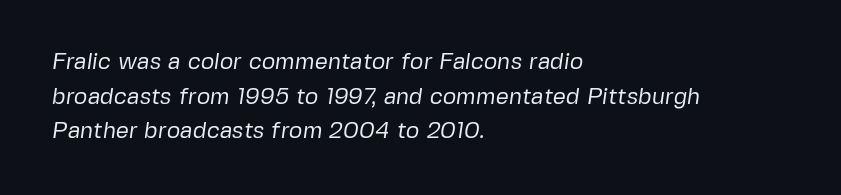
Q: Is the text bold? A: No.
Q: Is the text underlined? A: No.
Q: How is the paragraph aligned? A: Left-aligned.
Q: Is the spacing between letters normal or unusually wide? A: Normal.
Q: Is the spacing between lines tight, normal or loose? A: Normal.
